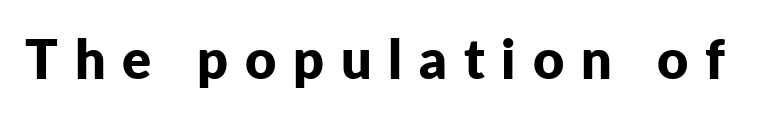
Q: Is the text bold? A: Yes.
Q: Is the text italic (slanted)? A: No, it is upright.
Q: Is the typeface a serif or a sans-serif typeface? A: Sans-serif.
Q: Is the text underlined? A: No.
Q: Is the spacing between letters normal or unusually wide? A: Unusually wide.
Q: Width (condensed, normal, or wide)? A: Normal.
Q: Stroke contrast? A: Low.
Q: x-height? A: Medium.
Q: Monospaced? A: No.
